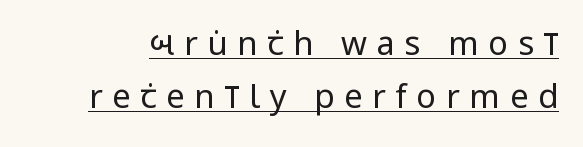
{"serif": "no", "italic": "no", "bold": "no", "weight": "regular", "width": "condensed", "stroke_contrast": "low", "x_height": "large", "monospaced": "no", "underline": "yes", "line_spacing": "normal", "line_spacing_ratio": 1.6, "letter_spacing": "wide", "letter_spacing_em": 0.29, "glyph_px": 33}
